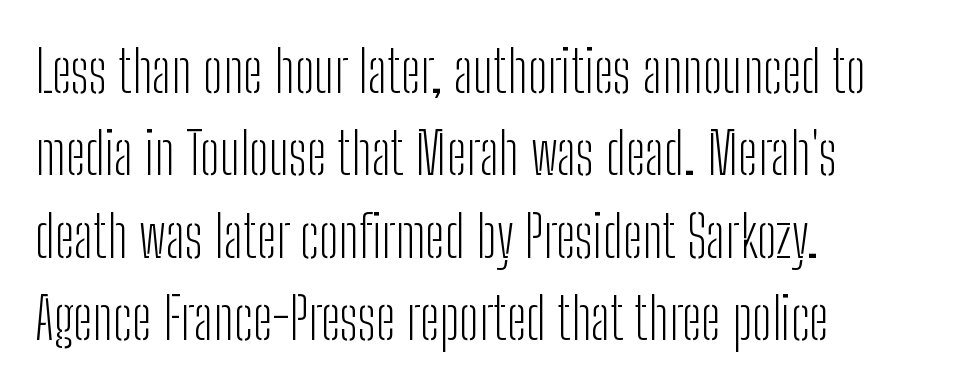
Q: Is the text bold? A: No.
Q: Is the text italic (slanted)? A: No, it is upright.
Q: Is the typeface a serif or a sans-serif typeface? A: Sans-serif.
Q: Is the text underlined? A: No.
Q: How is the paragraph aligned? A: Left-aligned.
Q: Is the spacing between letters normal or unusually wide? A: Normal.
Q: Is the spacing between lines tight, normal or loose? A: Normal.
Q: Width (condensed, normal, or wide)? A: Condensed.
Q: Stroke contrast? A: Low.
Q: x-height? A: Medium.
Q: Monospaced? A: No.
